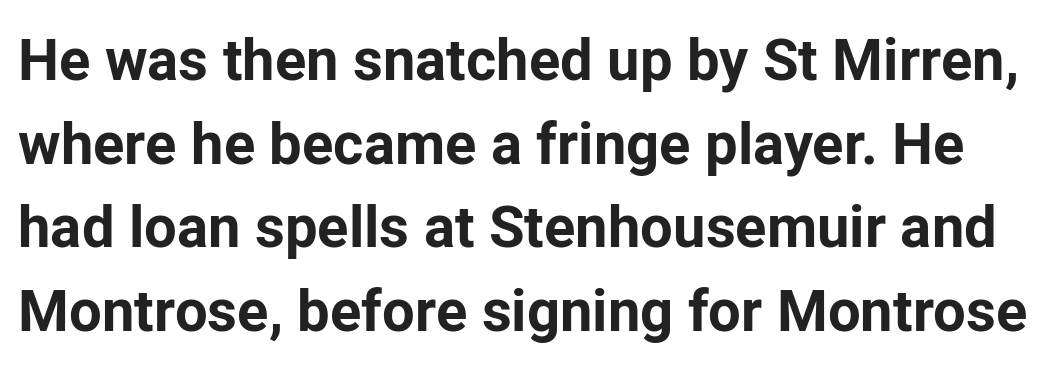
Observe the absence of serifs on each vertical stroke in this sample. Tracking value appears to be zero — textbook default spacing. The rendering uses a moderate line-height, typical for paragraphs. The letters advance in unequal steps, a hallmark of proportional type.
